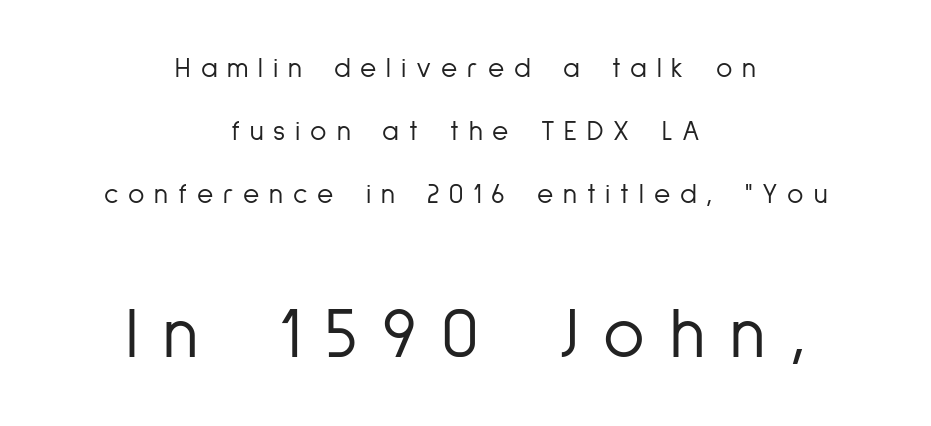
Q: Is the text bold? A: No.
Q: Is the text italic (slanted)? A: No, it is upright.
Q: Is the typeface a serif or a sans-serif typeface? A: Sans-serif.
Q: Is the text underlined? A: No.
Q: How is the paragraph aligned? A: Centered.
Q: Is the spacing between letters normal or unusually wide? A: Unusually wide.
Q: Is the spacing between lines tight, normal or loose? A: Loose.
Q: Which block of text is set in a larger size, the first (top) or the second (bottom)? A: The second (bottom) one.
Q: Width (condensed, normal, or wide)? A: Condensed.
Q: Stroke contrast? A: Low.
Q: x-height? A: Medium.
Q: Monospaced? A: No.
